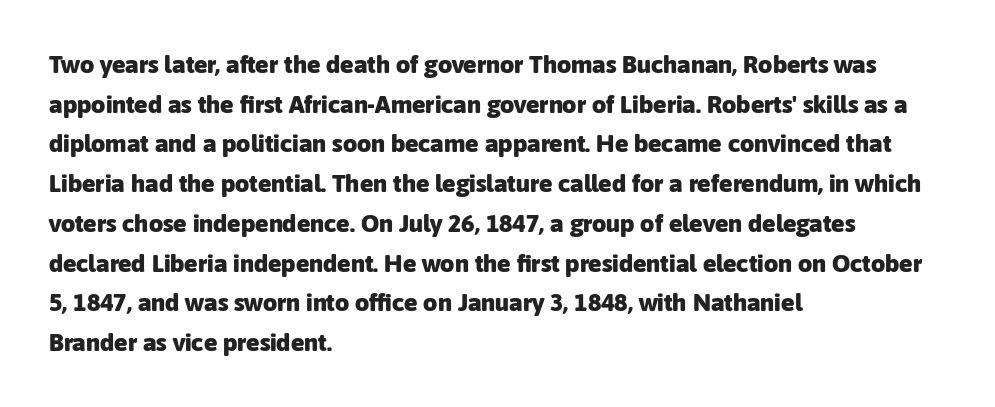
{"italic": "no", "bold": "yes", "underline": "no", "align": "left", "line_spacing": "normal", "line_spacing_ratio": 1.59, "letter_spacing": "normal", "letter_spacing_em": 0.0, "glyph_px": 25}
